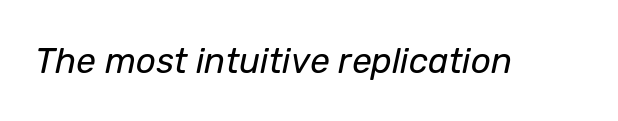
Think of a printed novel: that variable character pitch is what you see here. When letters slant like this, we call the style italic. The rendering keeps characters at their native spacing. Beneath every word, the page is bare.
